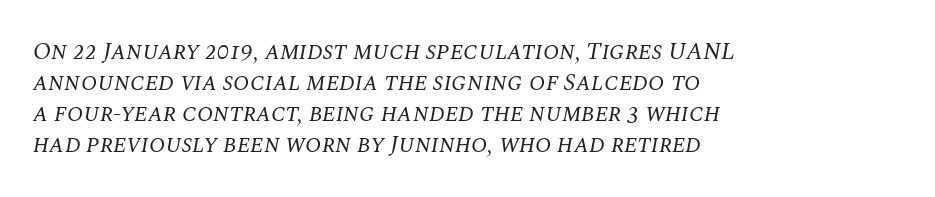
The image shows 24 px text type, italic (leaning right); set left-aligned, normal line spacing (1.29x), normal letter spacing, not underlined.
